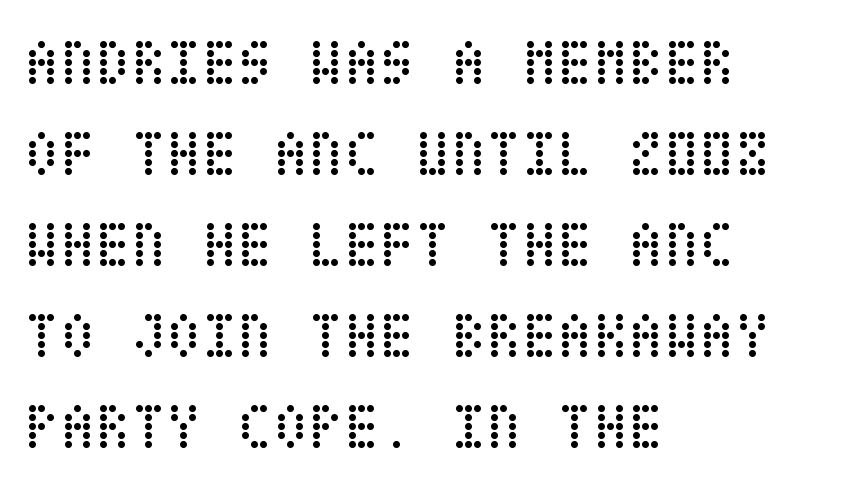
The image shows 65 px regular-weight, condensed type, upright; set left-aligned, normal line spacing (1.4x), normal letter spacing, not underlined; low stroke contrast and a large x-height.
